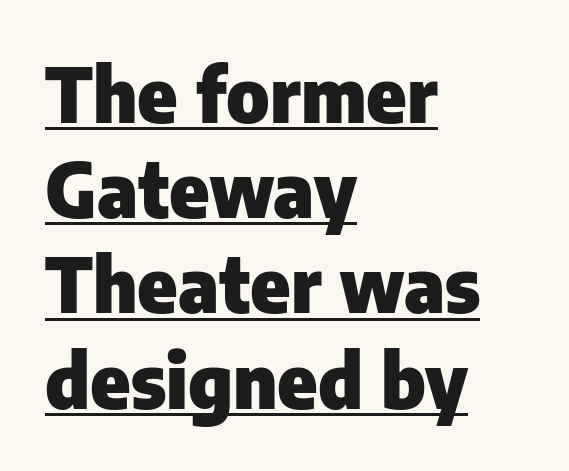
{"serif": "no", "italic": "no", "bold": "yes", "weight": "heavy", "width": "normal", "stroke_contrast": "low", "x_height": "medium", "monospaced": "no", "underline": "yes", "align": "left", "line_spacing": "normal", "line_spacing_ratio": 1.27, "letter_spacing": "normal", "letter_spacing_em": 0.0, "glyph_px": 75}
